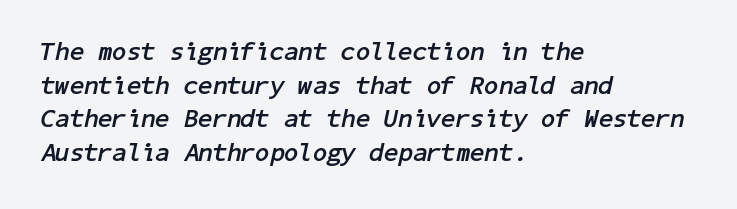
The image shows 26 px bold type, italic (leaning right); set left-aligned, normal line spacing (1.29x), normal letter spacing, not underlined.
